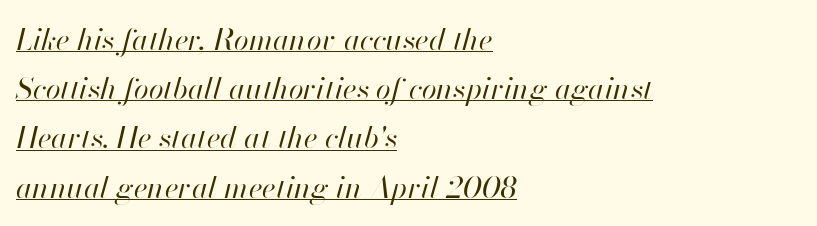
All the whitespace from short lines collects on the right. Here the glyphs are tracked normally, forming tight word shapes. How would I describe the line gaps? Plain and ordinary. Stroke thickness stays within the range of a standard reading face or lighter.
